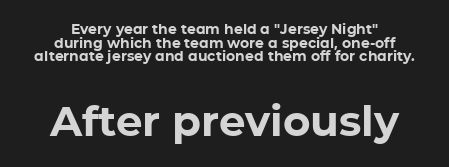
Q: Is the text bold? A: Yes.
Q: Is the text italic (slanted)? A: No, it is upright.
Q: Is the typeface a serif or a sans-serif typeface? A: Sans-serif.
Q: Is the text underlined? A: No.
Q: How is the paragraph aligned? A: Centered.
Q: Is the spacing between letters normal or unusually wide? A: Normal.
Q: Is the spacing between lines tight, normal or loose? A: Tight.
Q: Which block of text is set in a larger size, the first (top) or the second (bottom)? A: The second (bottom) one.
Q: Width (condensed, normal, or wide)? A: Normal.
Q: Stroke contrast? A: Low.
Q: x-height? A: Medium.
Q: Monospaced? A: No.
